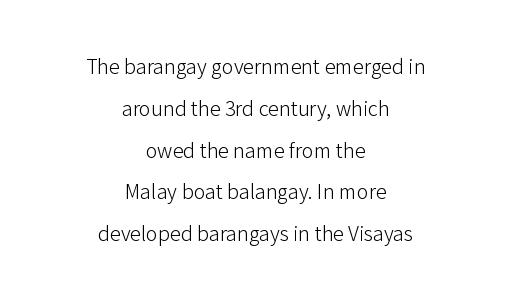
Q: Is the text bold? A: No.
Q: Is the text italic (slanted)? A: No, it is upright.
Q: Is the text underlined? A: No.
Q: How is the paragraph aligned? A: Centered.
Q: Is the spacing between letters normal or unusually wide? A: Normal.
Q: Is the spacing between lines tight, normal or loose? A: Loose.
